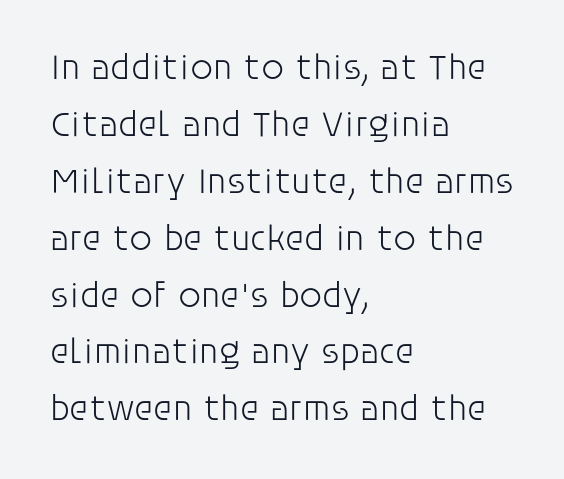
{"serif": "no", "italic": "no", "bold": "no", "weight": "light", "width": "normal", "stroke_contrast": "low", "x_height": "large", "monospaced": "no", "underline": "no", "align": "left", "line_spacing": "normal", "line_spacing_ratio": 1.58, "letter_spacing": "normal", "letter_spacing_em": 0.0, "glyph_px": 36}
